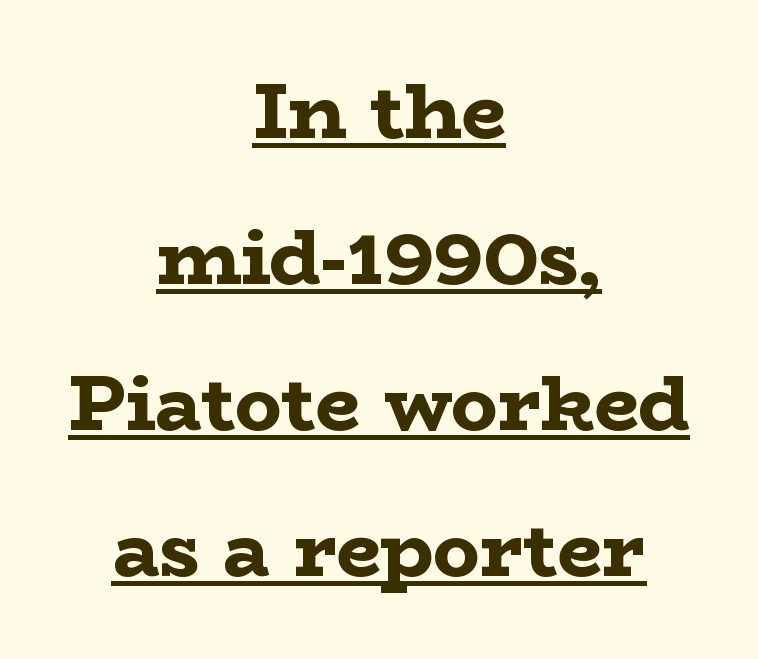
Leftover space on each line is divided equally before and after the words. A full-strength bold gives these letters their thick strokes. Do the characters align in a grid? No, the font is proportional. The rendered words wear a rule along their underside. In terms of letterform style, serifs are clearly present. Caption: standard tracking, unaltered.
